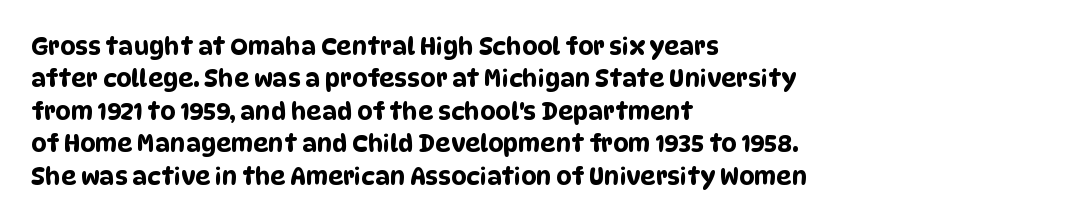
{"underline": "no", "align": "left", "line_spacing": "normal", "line_spacing_ratio": 1.35, "letter_spacing": "normal", "letter_spacing_em": 0.0, "glyph_px": 24}
